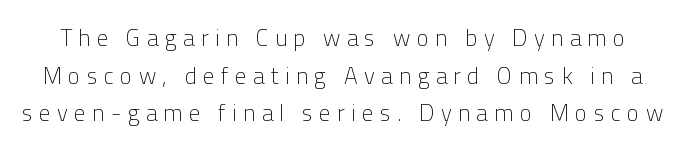
A typesetter would mark this as roman, not italic. Vertically, the passage feels balanced, rows spaced as you'd expect. The line texture is sparse and dotted thanks to wide tracking. No heavy texture on the line: the type isn't bold.
